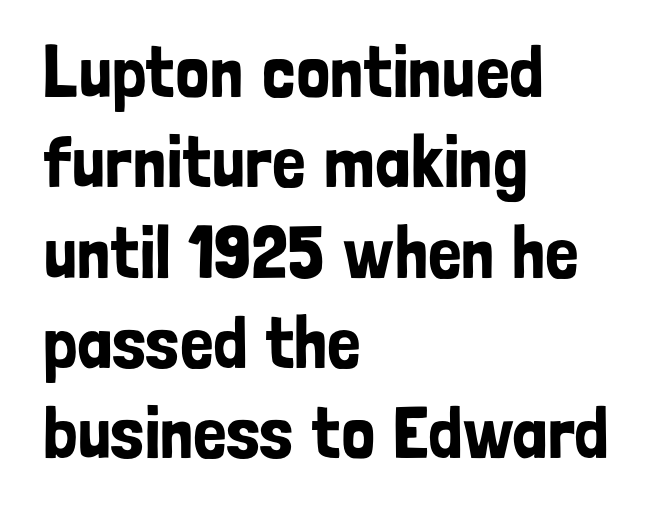
{"serif": "no", "italic": "no", "width": "condensed", "stroke_contrast": "low", "x_height": "medium", "monospaced": "no", "underline": "no", "align": "left", "line_spacing_ratio": 1.22, "letter_spacing": "normal", "letter_spacing_em": 0.0, "glyph_px": 74}
